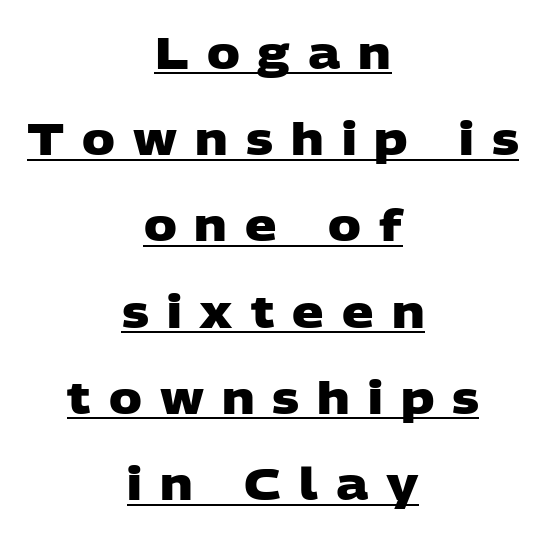
{"serif": "no", "bold": "yes", "weight": "heavy", "width": "wide", "stroke_contrast": "low", "x_height": "large", "monospaced": "no", "underline": "yes", "align": "center", "line_spacing": "loose", "line_spacing_ratio": 1.96, "letter_spacing": "wide", "letter_spacing_em": 0.41, "glyph_px": 44}
